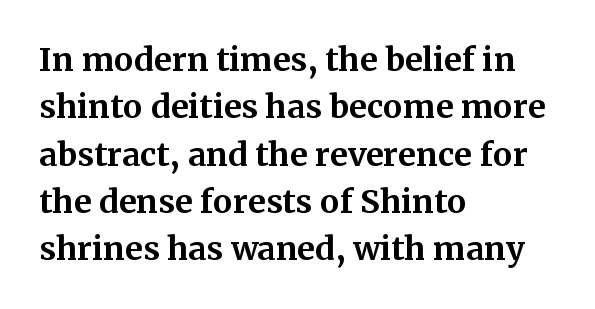
Posture: straight, roman, zero tilt. You could not count columns in this text — the font is proportionally spaced. The specimen omits any rule beneath the text block's lines. Heft: maximum for text — a bold. The paragraph shown leans on its left margin.
